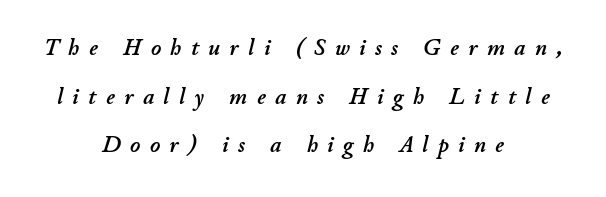
The image shows 24 px text type, italic (leaning right); set centered, loose line spacing (2.03x), unusually wide letter spacing (+0.4 em), not underlined.
